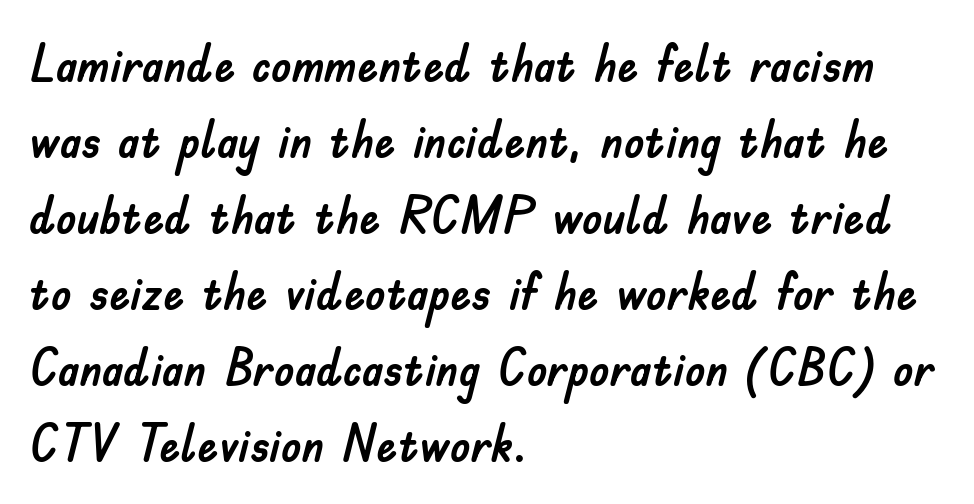
The image shows 52 px sans-serif type; set left-aligned, normal line spacing (1.46x), normal letter spacing, not underlined; low stroke contrast and a small x-height.
